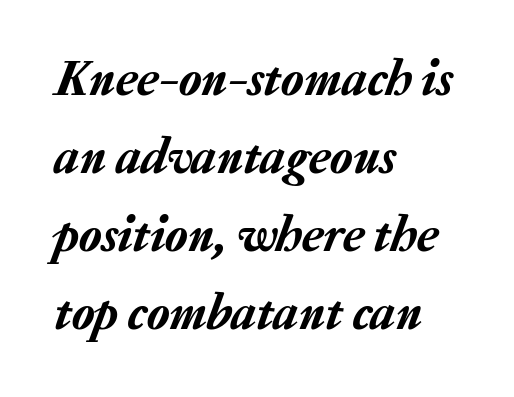
Honestly, the letter spacing is just normal — you wouldn't notice it. Rendered with sloped, italic letterforms. The lines in this sample share a left origin and differ only in where they stop. You could not count columns in this text — the font is proportionally spaced. Words float on clear page, feet unadorned.
